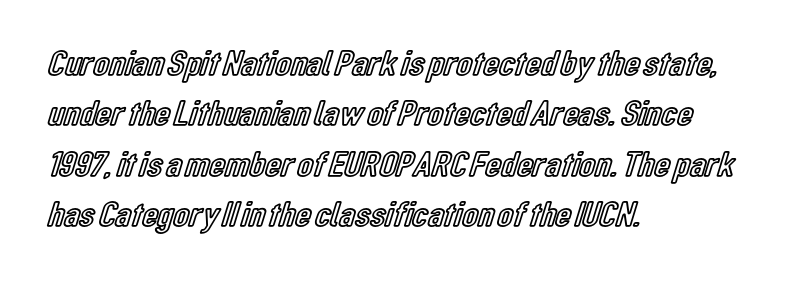
The image shows 36 px condensed type; set left-aligned, normal line spacing (1.4x), normal letter spacing, not underlined; a medium x-height.
